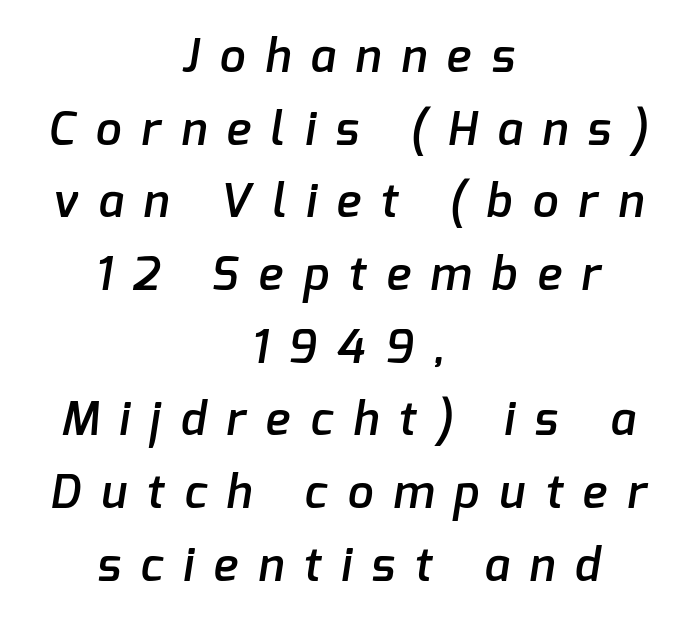
Does the type have serifs? No, each stem ends abruptly. The specimen omits any rule beneath the text block's lines. Think of a printed novel: that variable character pitch is what you see here. Bold? Not quite — semibold, heavier than regular but stopping short. Caption: multi-line text, centered on the measure.
